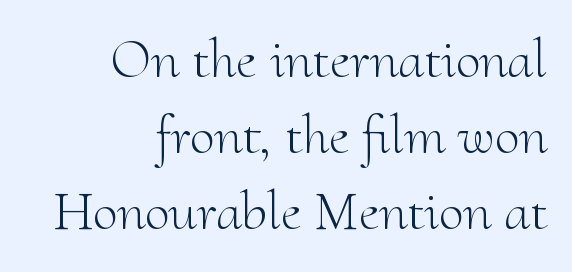
The image shows 56 px light serif type, upright; set right-aligned, normal line spacing (1.36x), normal letter spacing, not underlined; medium stroke contrast and a small x-height.
